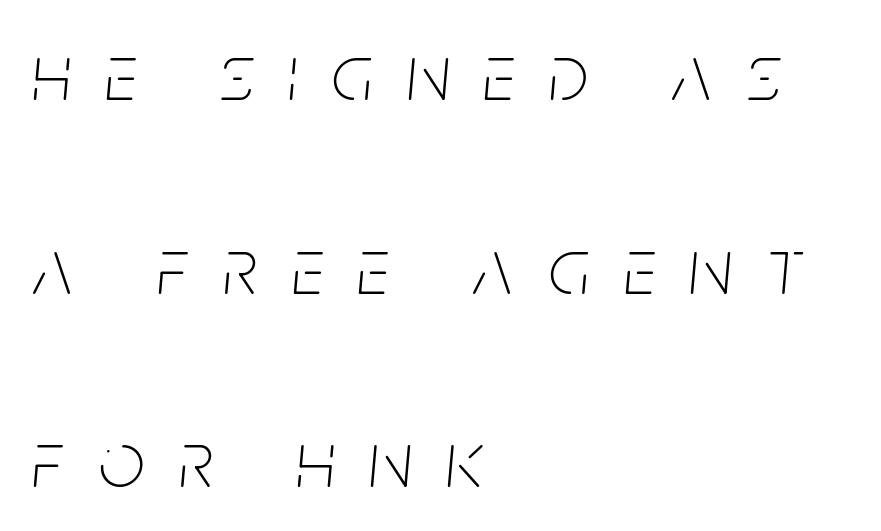
The image shows 80 px thin, condensed type, italic (leaning right); set left-aligned, loose line spacing (2.42x), unusually wide letter spacing (+0.44 em), not underlined; low stroke contrast and a large x-height.
